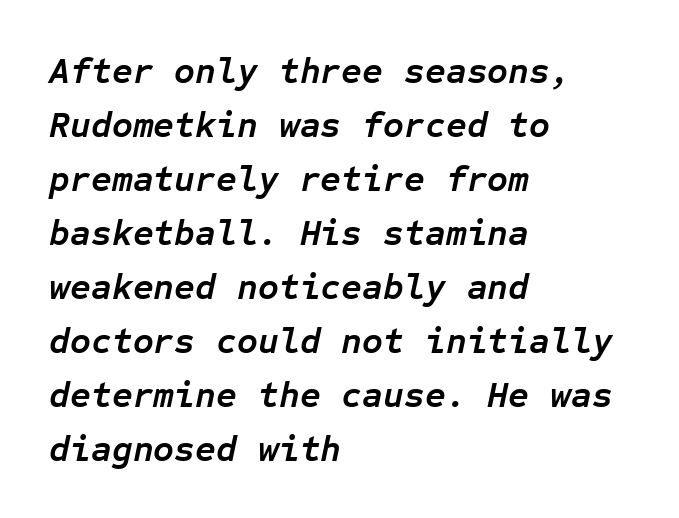
The image shows 36 px semibold type, italic (leaning right), monospaced; set left-aligned, normal line spacing (1.5x), normal letter spacing, not underlined; low stroke contrast and a medium x-height.
